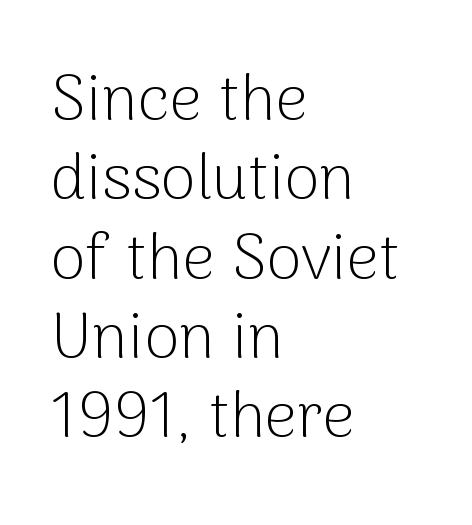
{"serif": "no", "italic": "no", "bold": "no", "weight": "light", "width": "normal", "stroke_contrast": "low", "x_height": "medium", "monospaced": "no", "underline": "no", "align": "left", "line_spacing_ratio": 1.24, "letter_spacing": "normal", "letter_spacing_em": 0.0, "glyph_px": 64}
